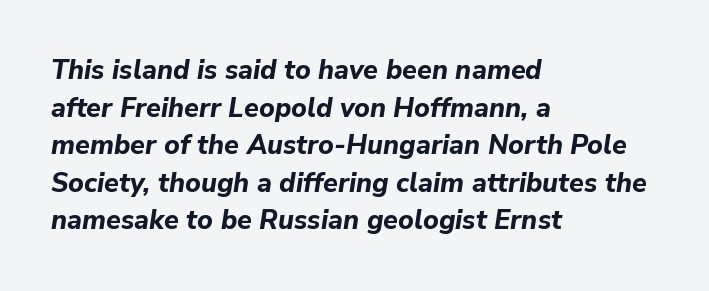
Q: Is the text bold? A: Yes.
Q: Is the text italic (slanted)? A: Yes, it leans right by about 9 degrees.
Q: Is the text underlined? A: No.
Q: How is the paragraph aligned? A: Left-aligned.
Q: Is the spacing between letters normal or unusually wide? A: Normal.
Q: Is the spacing between lines tight, normal or loose? A: Normal.
